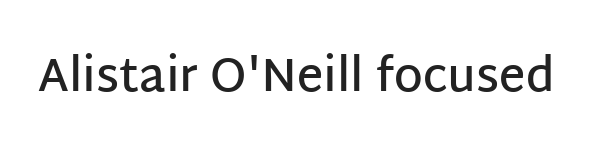
A bit beefed up — I'd call it semibold rather than bold. Style check: upright. The type family on display is of the sans-serif kind. Plain, unruled lines of type. Varying glyph widths throughout — classic text-font behaviour. Look at the tracking — it's just the regular setting, nothing added.
